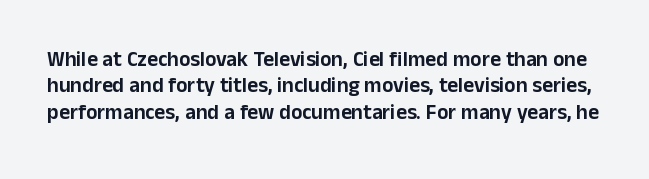
{"italic": "no", "underline": "no", "line_spacing": "normal", "line_spacing_ratio": 1.26, "letter_spacing": "normal", "letter_spacing_em": 0.0, "glyph_px": 21}
